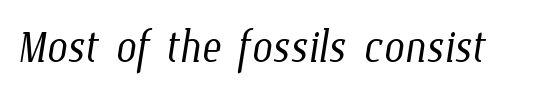
A light-to-regular cut is what we see here. The letters sit at their default tracking, neither squeezed nor spread. The space beneath each line is pristine and unruled. This sample has the flowing, uneven cadence of proportional lettering.
